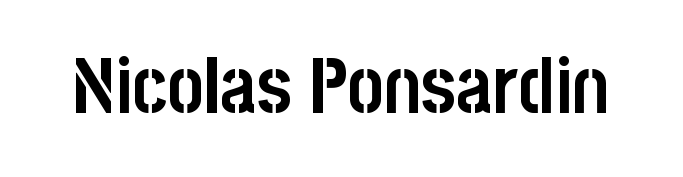
{"serif": "no", "italic": "no", "bold": "yes", "weight": "semibold", "width": "condensed", "stroke_contrast": "low", "x_height": "large", "monospaced": "no", "underline": "no", "letter_spacing": "normal", "letter_spacing_em": 0.0, "glyph_px": 78}
